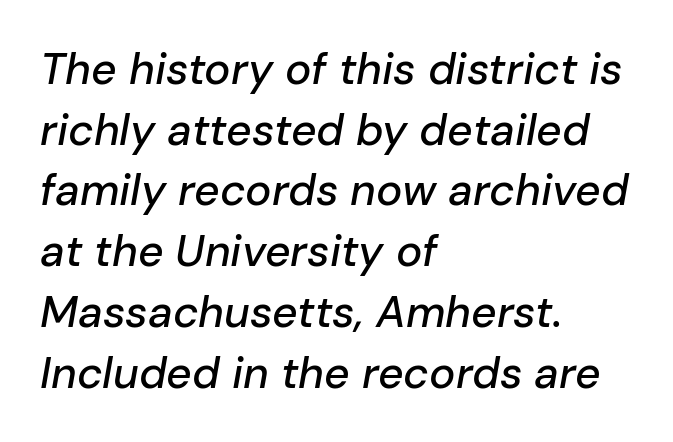
The image shows 44 px text type, italic (leaning right); set left-aligned, normal line spacing (1.38x), normal letter spacing, not underlined; low stroke contrast and a medium x-height.
